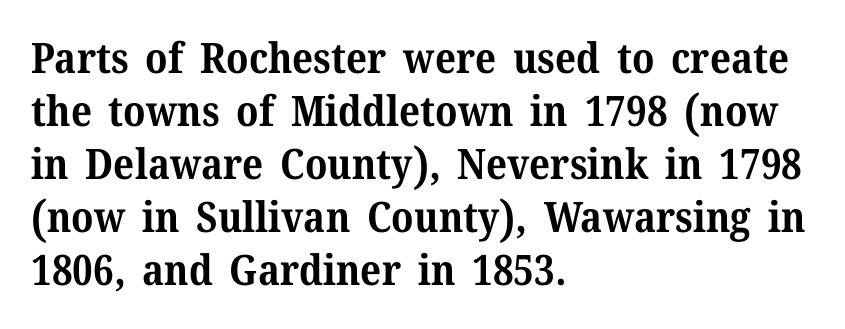
{"serif": "yes", "italic": "no", "bold": "yes", "weight": "bold", "width": "normal", "stroke_contrast": "medium", "x_height": "medium", "monospaced": "no", "underline": "no", "align": "left", "line_spacing": "normal", "line_spacing_ratio": 1.26, "letter_spacing": "normal", "letter_spacing_em": 0.0, "glyph_px": 42}
